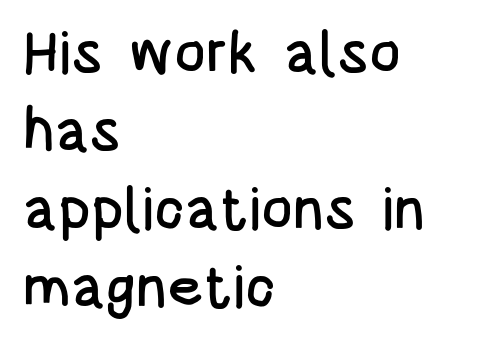
{"serif": "no", "italic": "no", "width": "condensed", "stroke_contrast": "low", "x_height": "large", "monospaced": "no", "underline": "no", "align": "left", "line_spacing": "normal", "line_spacing_ratio": 1.32, "letter_spacing": "normal", "letter_spacing_em": 0.0, "glyph_px": 59}
